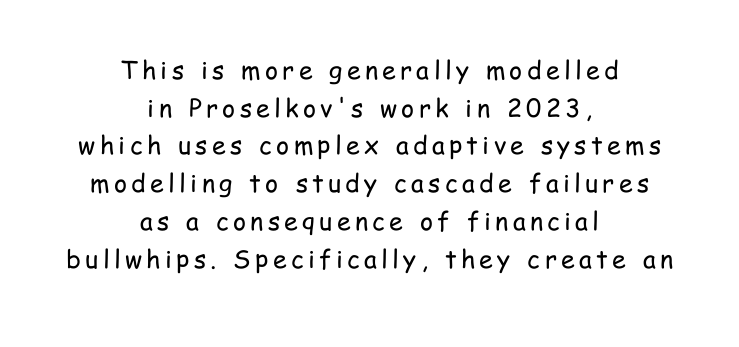
Q: Is the text bold? A: No.
Q: Is the text italic (slanted)? A: No, it is upright.
Q: Is the text underlined? A: No.
Q: How is the paragraph aligned? A: Centered.
Q: Is the spacing between lines tight, normal or loose? A: Normal.
